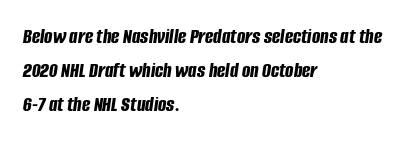
Q: Is the text bold? A: Yes.
Q: Is the text italic (slanted)? A: Yes, it leans right by about 8 degrees.
Q: Is the text underlined? A: No.
Q: How is the paragraph aligned? A: Left-aligned.
Q: Is the spacing between letters normal or unusually wide? A: Normal.
Q: Is the spacing between lines tight, normal or loose? A: Normal.
